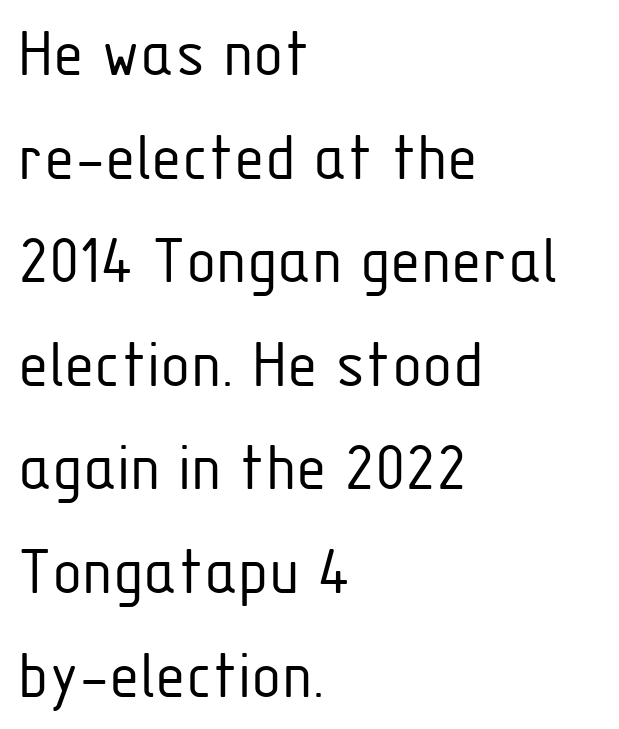
{"serif": "no", "italic": "no", "bold": "no", "weight": "light", "width": "condensed", "stroke_contrast": "low", "x_height": "medium", "monospaced": "no", "underline": "no", "align": "left", "line_spacing": "normal", "line_spacing_ratio": 1.48, "letter_spacing": "normal", "letter_spacing_em": 0.0, "glyph_px": 70}
